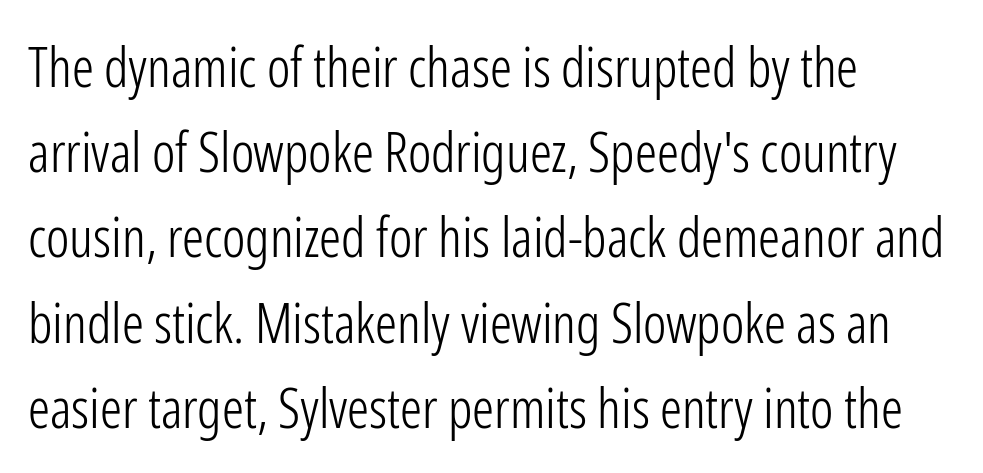
Leading matches the norm, producing a regular column. What kind of face is this? One without serifs — a sans. Notice how the passage keeps a crisp vertical edge on the left only. Varying glyph widths throughout — classic text-font behaviour. Descender tails drop into unmarked territory. The type is set solid horizontally, with unmodified tracking.
